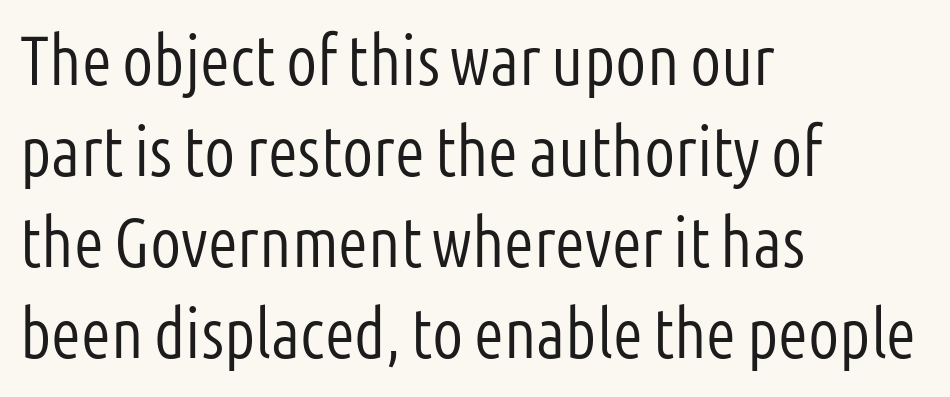
Q: Is the text bold? A: No.
Q: Is the text italic (slanted)? A: No, it is upright.
Q: Is the typeface a serif or a sans-serif typeface? A: Sans-serif.
Q: Is the text underlined? A: No.
Q: How is the paragraph aligned? A: Left-aligned.
Q: Is the spacing between letters normal or unusually wide? A: Normal.
Q: Is the spacing between lines tight, normal or loose? A: Normal.
Q: Width (condensed, normal, or wide)? A: Condensed.
Q: Stroke contrast? A: Low.
Q: x-height? A: Medium.
Q: Monospaced? A: No.
